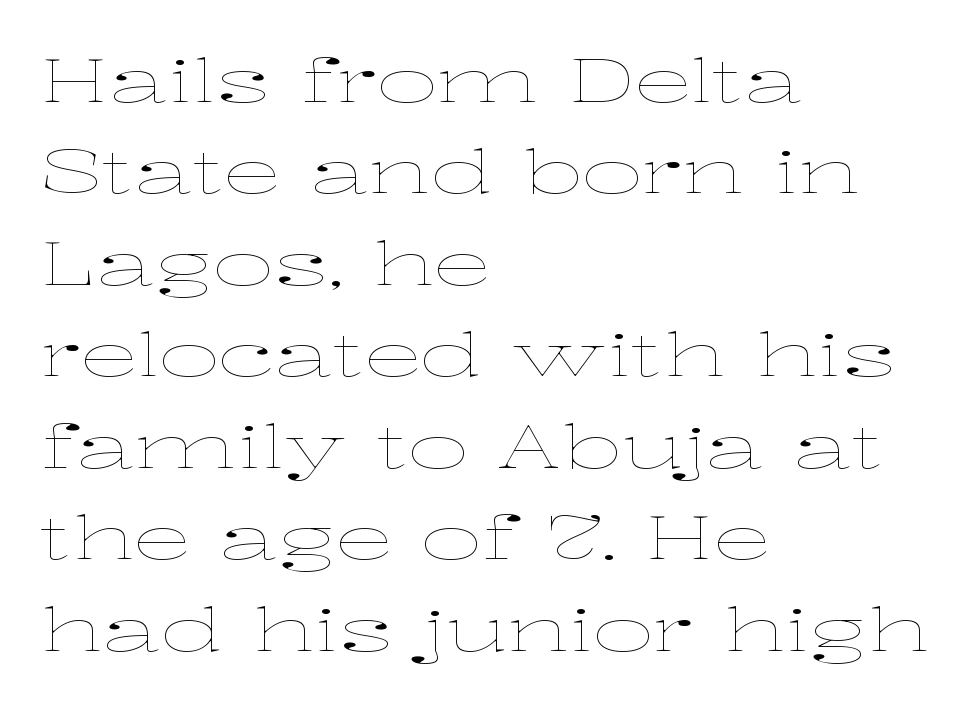
{"italic": "no", "bold": "no", "weight": "thin", "width": "wide", "stroke_contrast": "low", "x_height": "medium", "monospaced": "no", "underline": "no", "align": "left", "line_spacing": "normal", "line_spacing_ratio": 1.55, "letter_spacing": "normal", "letter_spacing_em": 0.0, "glyph_px": 59}
